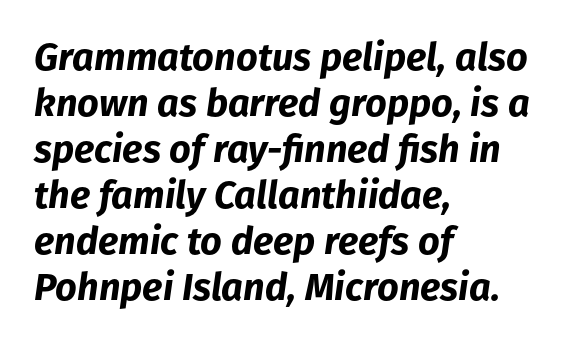
Varying glyph widths throughout — classic text-font behaviour. The axis of the letterforms is tilted away from vertical. The tracking reads as untouched default to a designer's eye. Typeset ragged right — the left edge is the straight one.
